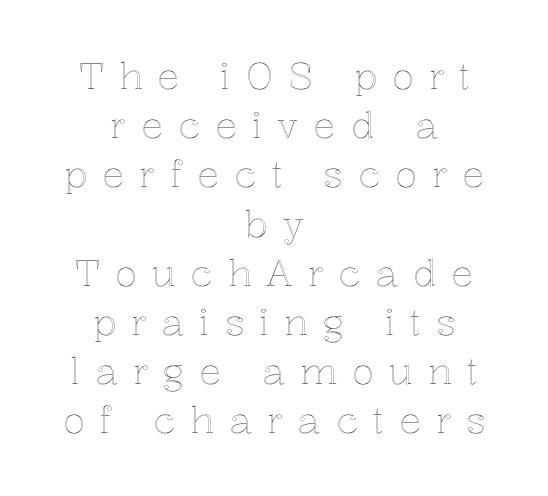
In CSS terms this would be text-align: center. Designer's note — italics off, roman on. Reading down the column, the eye jumps a familiar distance to each next line. Descenders are the only things crossing below the line. The passage shown is typed in a proportional face where columns would drift. The gaps between neighbouring characters are conspicuously large.
